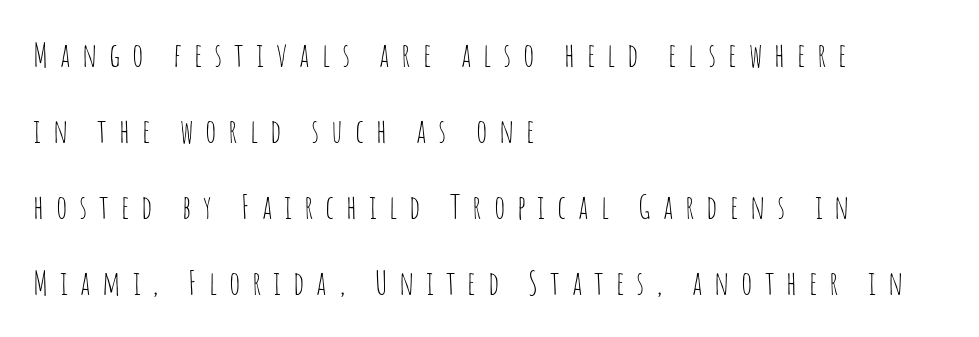
Q: Is the text bold? A: No.
Q: Is the text italic (slanted)? A: No, it is upright.
Q: Is the typeface a serif or a sans-serif typeface? A: Sans-serif.
Q: Is the text underlined? A: No.
Q: How is the paragraph aligned? A: Left-aligned.
Q: Is the spacing between letters normal or unusually wide? A: Unusually wide.
Q: Is the spacing between lines tight, normal or loose? A: Loose.
Q: Width (condensed, normal, or wide)? A: Condensed.
Q: Stroke contrast? A: Low.
Q: x-height? A: Large.
Q: Monospaced? A: No.
